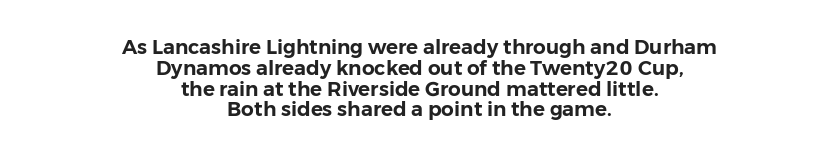
Vertical strokes here are truly vertical. Tracking here is standard; glyphs follow each other at the usual distance. Horizontal bands of white between lines are thin slivers. The words here are not underlined. Layout note: lines centered.
